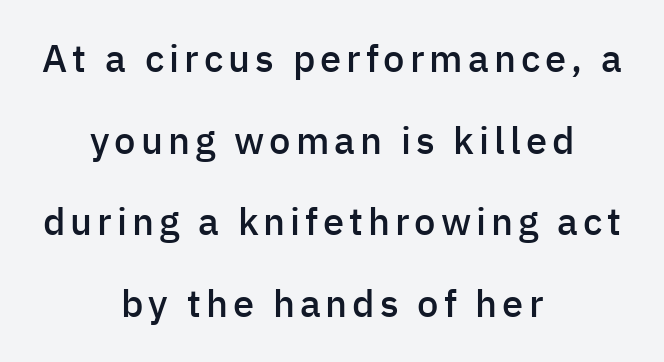
{"serif": "no", "italic": "no", "bold": "semi", "weight": "semibold", "width": "normal", "stroke_contrast": "low", "x_height": "medium", "monospaced": "no", "underline": "no", "align": "center", "line_spacing": "loose", "line_spacing_ratio": 2.15, "glyph_px": 38}
